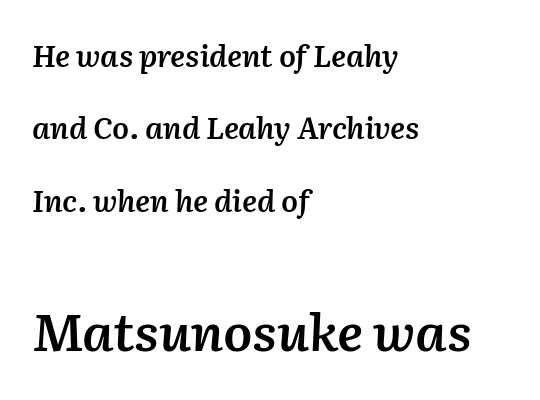
Q: Is the text bold? A: Semi-bold.
Q: Is the text italic (slanted)? A: Yes, it leans right by about 2 degrees.
Q: Is the text underlined? A: No.
Q: How is the paragraph aligned? A: Left-aligned.
Q: Is the spacing between letters normal or unusually wide? A: Normal.
Q: Is the spacing between lines tight, normal or loose? A: Loose.
Q: Which block of text is set in a larger size, the first (top) or the second (bottom)? A: The second (bottom) one.
Q: Width (condensed, normal, or wide)? A: Normal.
Q: Stroke contrast? A: Medium.
Q: x-height? A: Medium.
Q: Monospaced? A: No.
